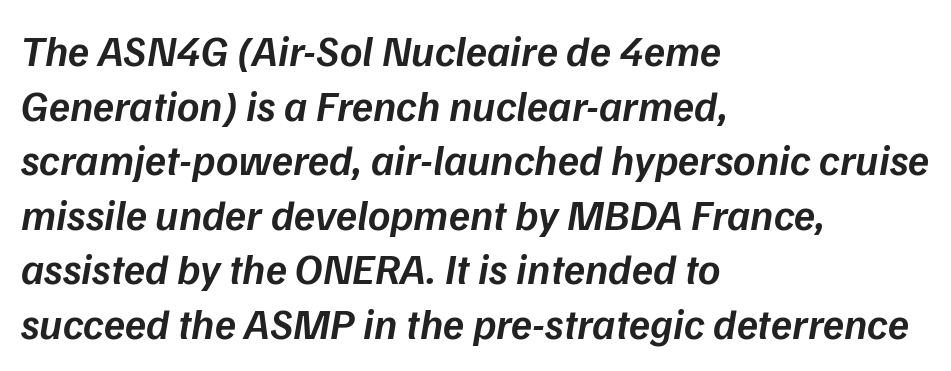
Q: Is the text bold? A: Semi-bold.
Q: Is the text italic (slanted)? A: Yes, it leans right by about 9 degrees.
Q: Is the text underlined? A: No.
Q: How is the paragraph aligned? A: Left-aligned.
Q: Is the spacing between letters normal or unusually wide? A: Normal.
Q: Is the spacing between lines tight, normal or loose? A: Normal.
Q: Width (condensed, normal, or wide)? A: Normal.
Q: Stroke contrast? A: Low.
Q: x-height? A: Medium.
Q: Monospaced? A: No.
